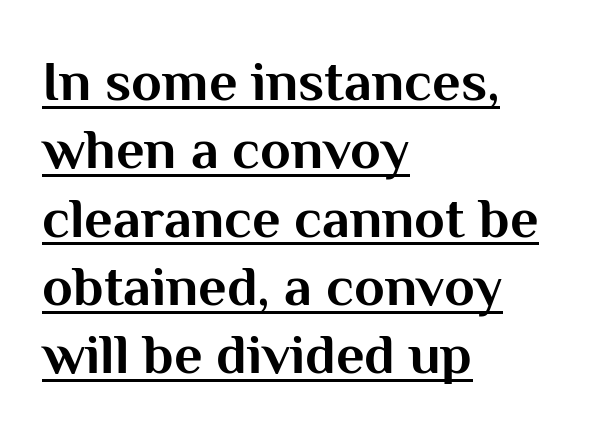
The image shows 56 px bold sans-serif type, upright; set left-aligned, line spacing 1.22x, normal letter spacing, underlined; medium stroke contrast and a medium x-height.
